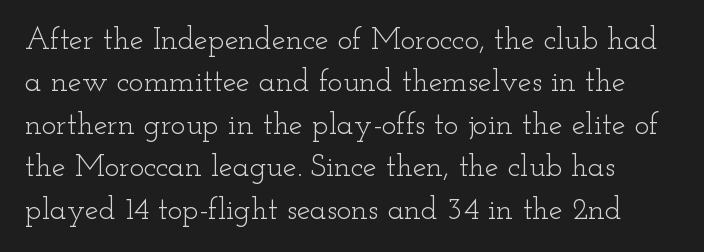
Letters have the restrained weight of plain body copy at most. The face used here is rendered with its standard letterfit. No italicization has been applied; the sample stays upright. This sample has the flowing, uneven cadence of proportional lettering. Descenders are the only things crossing below the line. In terms of letterform style, serifs are clearly present.
